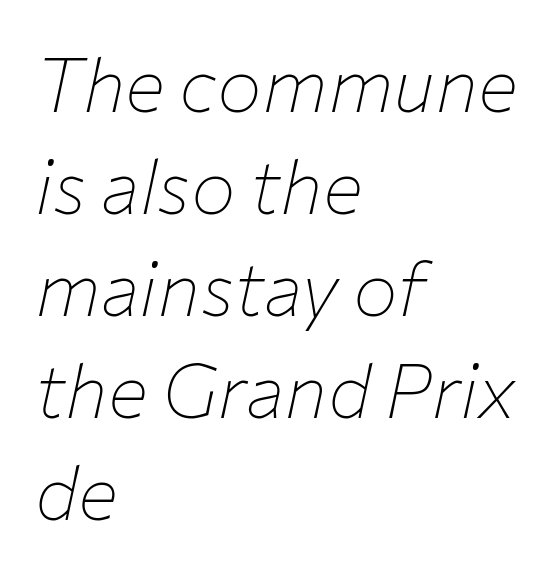
{"italic": "yes", "lean": "right", "slant_degrees": 12, "bold": "no", "weight": "thin", "width": "normal", "stroke_contrast": "low", "x_height": "medium", "monospaced": "no", "underline": "no", "align": "left", "line_spacing": "normal", "line_spacing_ratio": 1.36, "letter_spacing": "normal", "letter_spacing_em": 0.0, "glyph_px": 75}
